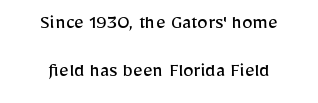
Q: Is the text bold? A: No.
Q: Is the text italic (slanted)? A: No, it is upright.
Q: Is the text underlined? A: No.
Q: How is the paragraph aligned? A: Centered.
Q: Is the spacing between letters normal or unusually wide? A: Normal.
Q: Is the spacing between lines tight, normal or loose? A: Loose.
